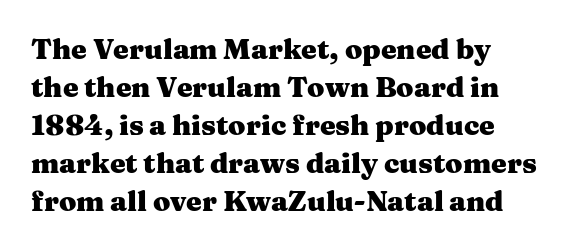
Q: Is the text bold? A: Yes.
Q: Is the text italic (slanted)? A: No, it is upright.
Q: Is the typeface a serif or a sans-serif typeface? A: Serif.
Q: Is the text underlined? A: No.
Q: Is the spacing between letters normal or unusually wide? A: Normal.
Q: Is the spacing between lines tight, normal or loose? A: Normal.
Q: Width (condensed, normal, or wide)? A: Wide.
Q: Stroke contrast? A: Medium.
Q: x-height? A: Medium.
Q: Monospaced? A: No.
